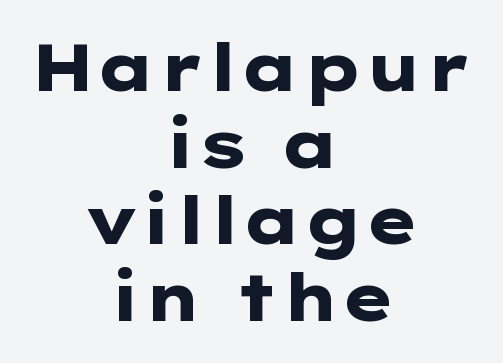
{"serif": "no", "italic": "no", "bold": "yes", "weight": "heavy", "width": "wide", "stroke_contrast": "low", "x_height": "medium", "underline": "no", "align": "center", "line_spacing_ratio": 1.16, "letter_spacing": "normal", "letter_spacing_em": 0.0, "glyph_px": 66}
